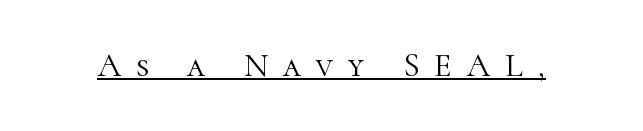
You could not count columns in this text — the font is proportionally spaced. No extra ink here — the face is not bold. Posture: upright roman. These characters rest on top of a visible drawn line. Stroke terminals: seriffed. Words appear elongated and porous because spacing is wide.
